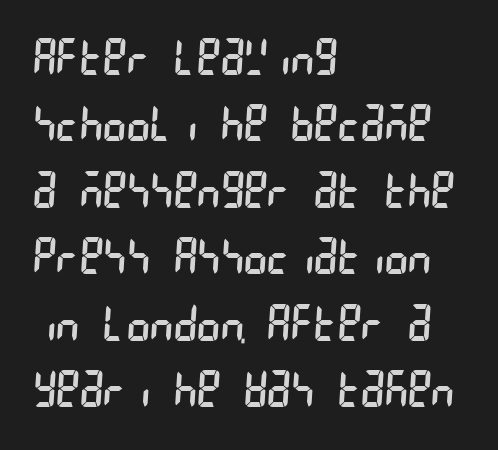
The image shows 50 px regular-weight, condensed sans-serif type; set left-aligned, normal line spacing (1.33x), normal letter spacing, not underlined; low stroke contrast and a large x-height.
